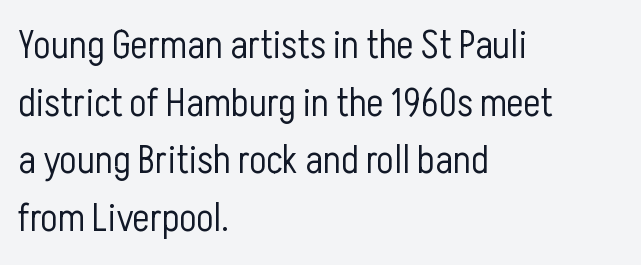
The image shows 40 px light, condensed sans-serif type, upright; set left-aligned, normal line spacing (1.44x), normal letter spacing, not underlined; low stroke contrast and a medium x-height.
